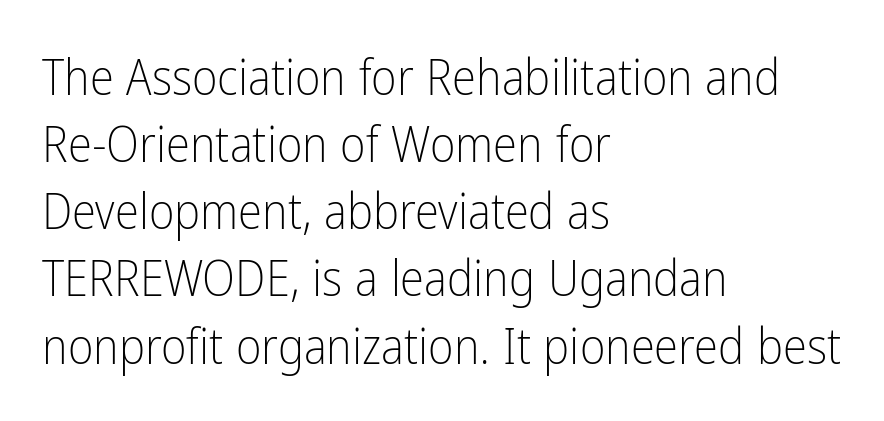
{"serif": "no", "italic": "no", "bold": "no", "weight": "light", "width": "condensed", "stroke_contrast": "low", "x_height": "medium", "monospaced": "no", "underline": "no", "align": "left", "line_spacing": "normal", "line_spacing_ratio": 1.37, "letter_spacing": "normal", "letter_spacing_em": 0.0, "glyph_px": 49}
